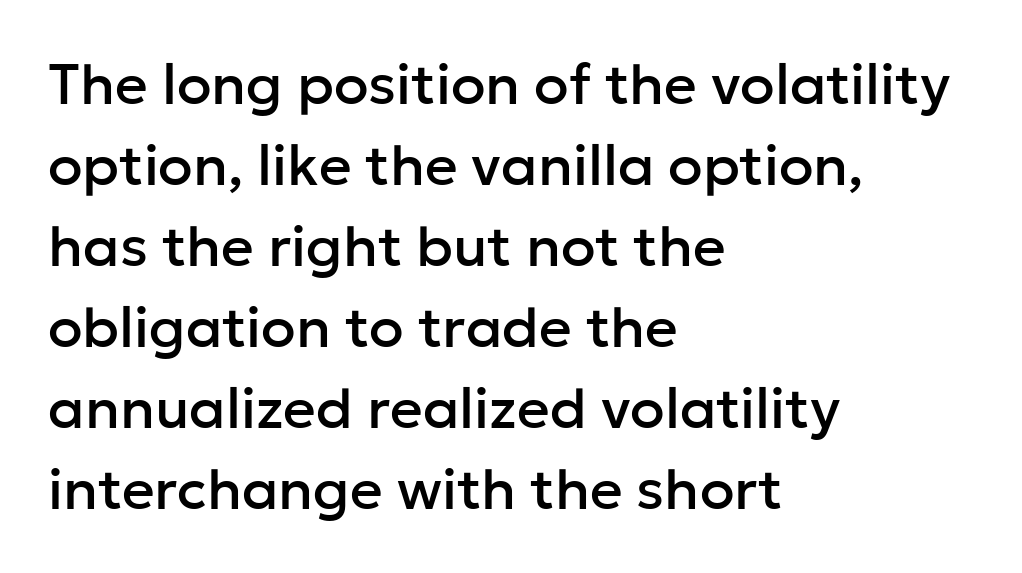
{"serif": "no", "italic": "no", "width": "normal", "stroke_contrast": "low", "x_height": "medium", "monospaced": "no", "underline": "no", "align": "left", "line_spacing": "normal", "line_spacing_ratio": 1.42, "letter_spacing": "normal", "letter_spacing_em": 0.0, "glyph_px": 57}
